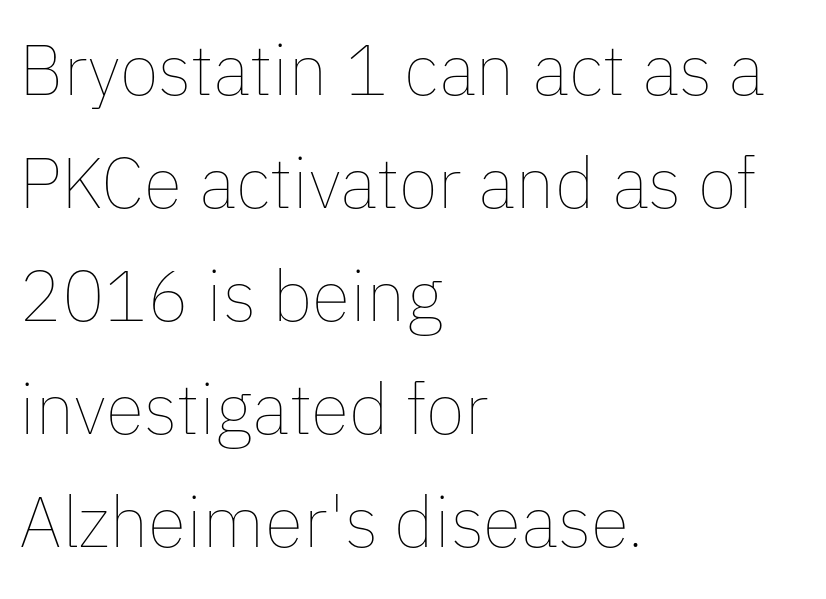
{"italic": "no", "bold": "no", "weight": "thin", "width": "normal", "stroke_contrast": "low", "x_height": "medium", "monospaced": "no", "underline": "no", "align": "left", "line_spacing": "normal", "line_spacing_ratio": 1.59, "letter_spacing": "normal", "letter_spacing_em": 0.0, "glyph_px": 71}
